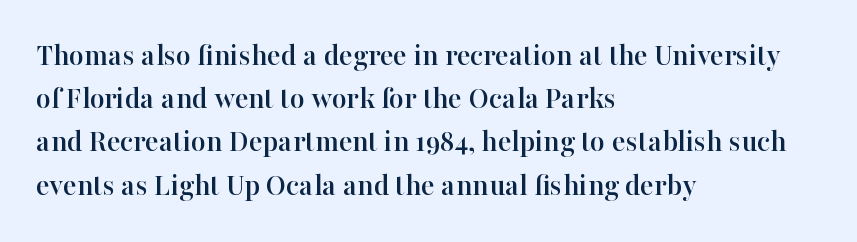
{"serif": "yes", "italic": "no", "width": "normal", "stroke_contrast": "high", "x_height": "medium", "monospaced": "no", "underline": "no", "align": "left", "line_spacing": "normal", "line_spacing_ratio": 1.35, "letter_spacing": "normal", "letter_spacing_em": 0.0, "glyph_px": 32}
